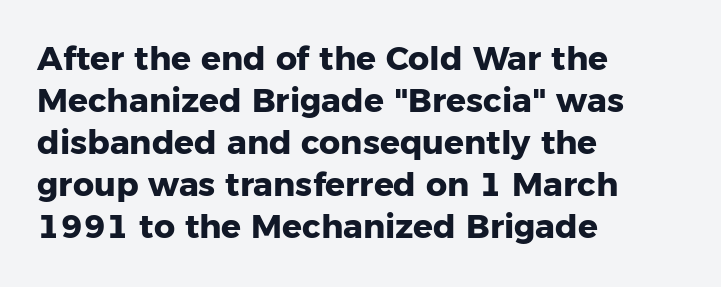
The image shows 33 px heavy sans-serif type, upright; set left-aligned, normal line spacing (1.27x), normal letter spacing, not underlined; low stroke contrast and a medium x-height.
